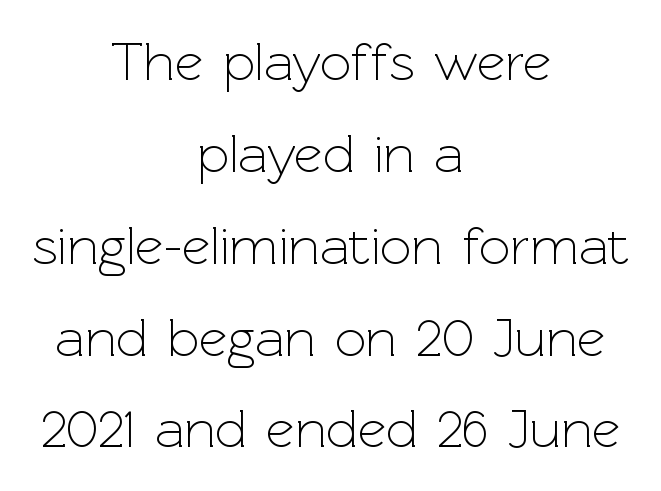
The image shows 55 px light sans-serif type, upright; set centered, normal line spacing (1.67x), normal letter spacing, not underlined; a medium x-height.
